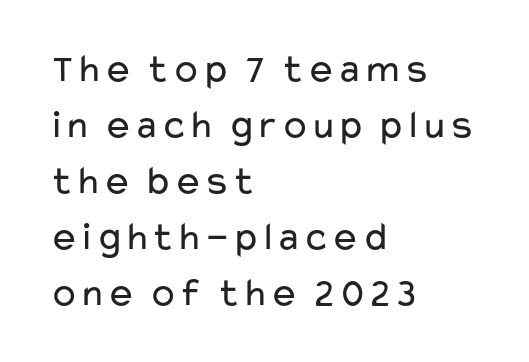
{"serif": "no", "italic": "no", "bold": "no", "weight": "regular", "width": "wide", "stroke_contrast": "low", "x_height": "medium", "monospaced": "no", "underline": "no", "align": "left", "line_spacing": "normal", "line_spacing_ratio": 1.4, "letter_spacing": "normal", "letter_spacing_em": 0.0, "glyph_px": 40}
